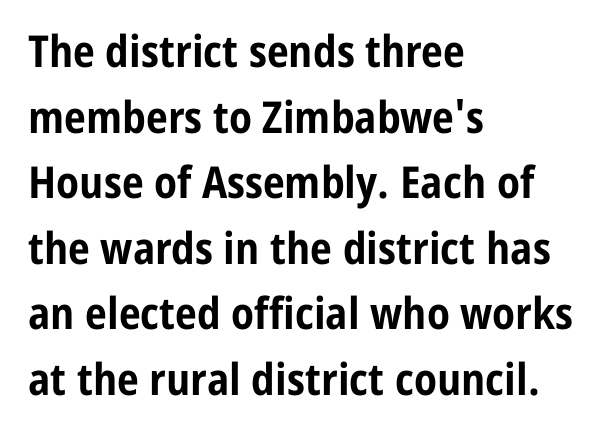
Q: Is the text bold? A: Yes.
Q: Is the text italic (slanted)? A: No, it is upright.
Q: Is the typeface a serif or a sans-serif typeface? A: Sans-serif.
Q: Is the text underlined? A: No.
Q: How is the paragraph aligned? A: Left-aligned.
Q: Is the spacing between letters normal or unusually wide? A: Normal.
Q: Is the spacing between lines tight, normal or loose? A: Normal.
Q: Width (condensed, normal, or wide)? A: Condensed.
Q: Stroke contrast? A: Low.
Q: x-height? A: Medium.
Q: Monospaced? A: No.
